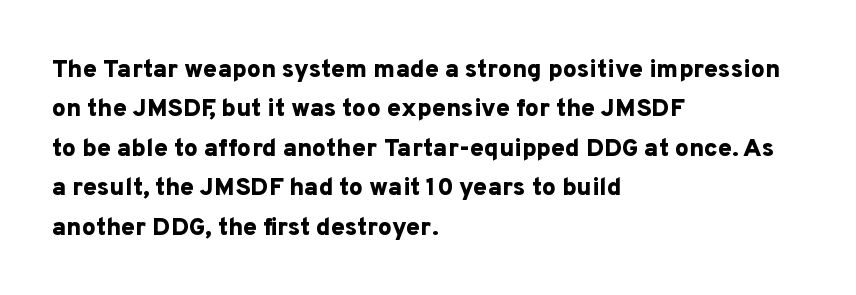
{"italic": "no", "bold": "yes", "underline": "no", "align": "left", "line_spacing": "normal", "line_spacing_ratio": 1.58, "letter_spacing": "normal", "letter_spacing_em": 0.0, "glyph_px": 25}
